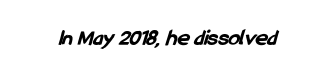
{"bold": "yes", "underline": "no", "letter_spacing": "normal", "letter_spacing_em": 0.0, "glyph_px": 23}
